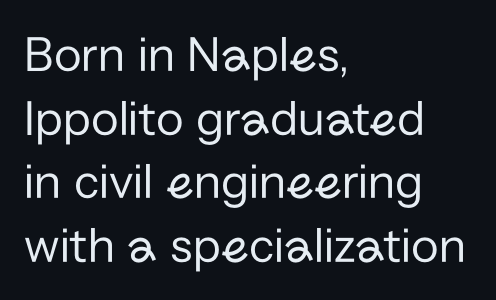
The image shows 51 px regular-weight sans-serif type, upright; set left-aligned, normal line spacing (1.25x), normal letter spacing, not underlined; low stroke contrast and a medium x-height.
